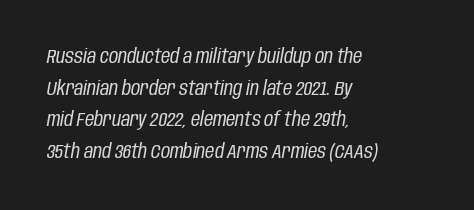
Q: Is the text bold? A: No.
Q: Is the text italic (slanted)? A: Yes, it leans right by about 10 degrees.
Q: Is the text underlined? A: No.
Q: How is the paragraph aligned? A: Left-aligned.
Q: Is the spacing between letters normal or unusually wide? A: Normal.
Q: Is the spacing between lines tight, normal or loose? A: Normal.
